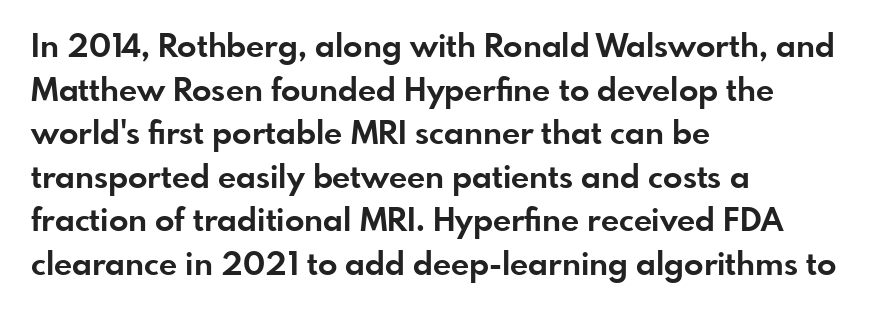
I'd call this a sans setting — the letters go barefoot. Does extra space separate the letters? No, they use regular spacing. Clear beneath every line of the passage. Line beginnings align vertically; line endings do not. Whoever set this chose a conventional vertical rhythm. Weight check: bold — yes, fully.
